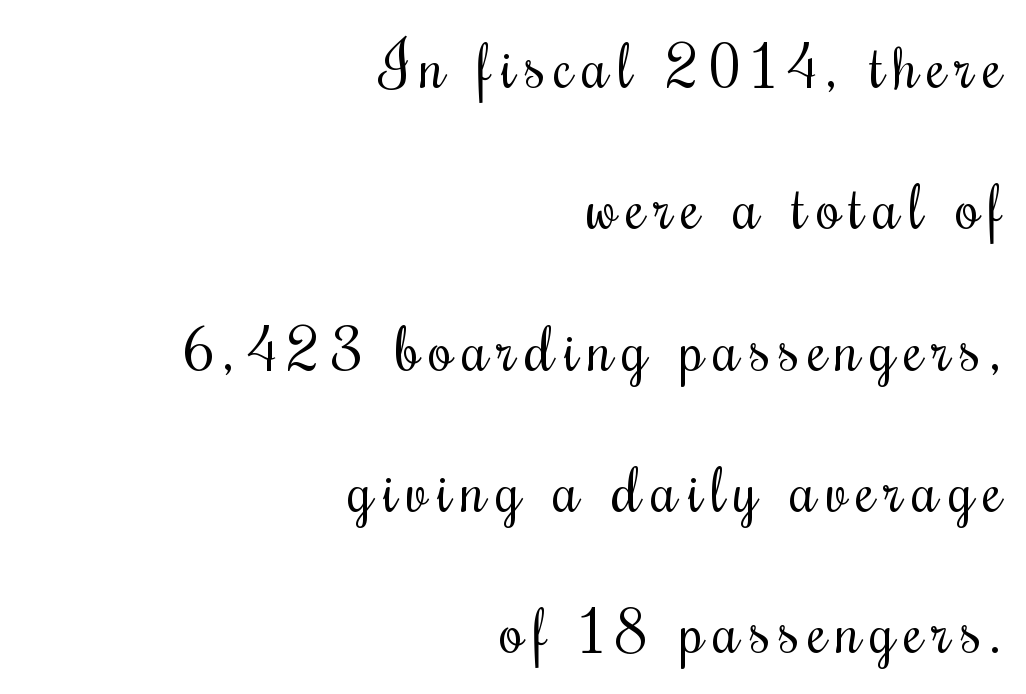
These glyphs show unthickened strokes, regular width or finer. The compositor pushed each line to the right boundary. Note the varied advance widths — an 'i' is clearly narrower than an 'm'. Descenders hang freely into open space. Successive baselines arrive slowly, with a big drop between each.
